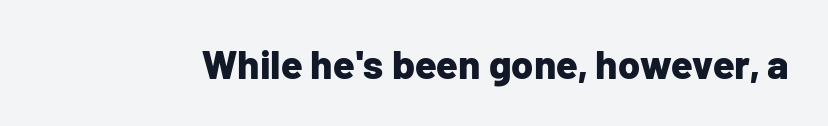
{"serif": "no", "italic": "no", "bold": "yes", "weight": "bold", "width": "normal", "stroke_contrast": "low", "x_height": "medium", "monospaced": "no", "underline": "no", "letter_spacing": "normal", "letter_spacing_em": 0.0, "glyph_px": 40}
